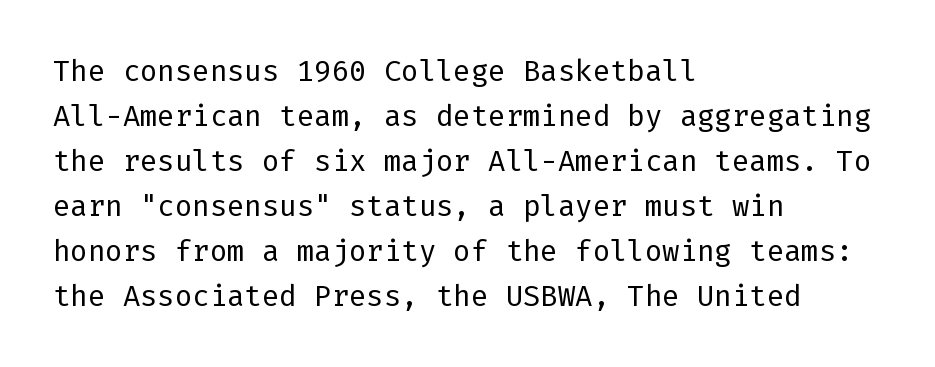
{"serif": "no", "italic": "no", "bold": "no", "weight": "regular", "width": "normal", "stroke_contrast": "low", "x_height": "medium", "underline": "no", "align": "left", "line_spacing": "normal", "line_spacing_ratio": 1.55, "letter_spacing": "normal", "letter_spacing_em": 0.0, "glyph_px": 29}
